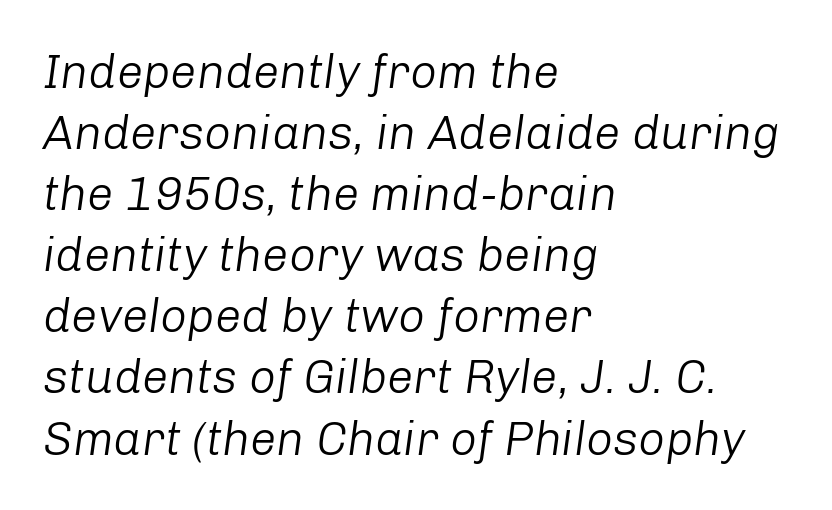
The rag falls on the right side of this text block. Baseline-to-baseline distance is the conventional proportion of letter height. Underline: absent. Think of a printed novel: that variable character pitch is what you see here. Stems here are at most as thick as an everyday book face. Each word holds together tightly as a unit, with standard inter-letter gaps.
